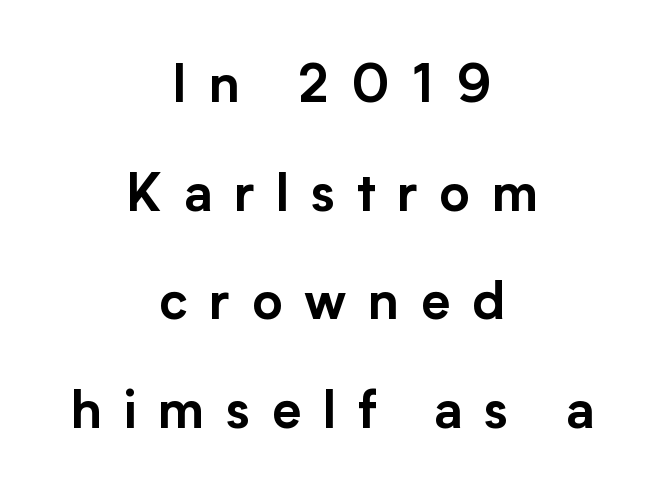
Q: Is the text italic (slanted)? A: No, it is upright.
Q: Is the typeface a serif or a sans-serif typeface? A: Sans-serif.
Q: Is the text underlined? A: No.
Q: How is the paragraph aligned? A: Centered.
Q: Is the spacing between letters normal or unusually wide? A: Unusually wide.
Q: Is the spacing between lines tight, normal or loose? A: Loose.
Q: Width (condensed, normal, or wide)? A: Normal.
Q: Stroke contrast? A: Low.
Q: x-height? A: Medium.
Q: Monospaced? A: No.
